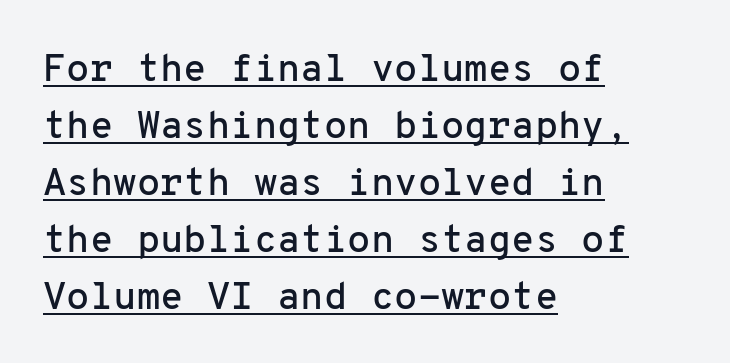
Horizontal alignment here is leftward, the default for most running prose. Rendered with straight, roman letterforms. The typesetter has applied underlining to the passage shown. Note the uniform advance width — an 'i' takes as much space as an 'm'. Horizontal bands of white between lines are of average thickness.
